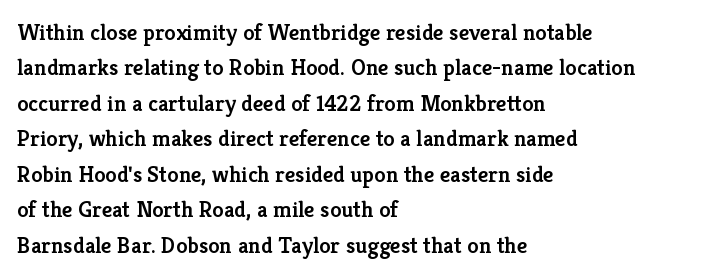
A bit beefed up — I'd call it semibold rather than bold. Upright lettering throughout. Students, observe: this is what conventionally led text looks like. The typesetter chose a ragged-right arrangement here. The rendering keeps characters at their native spacing. Only glyphs here, with clear space below each row.
